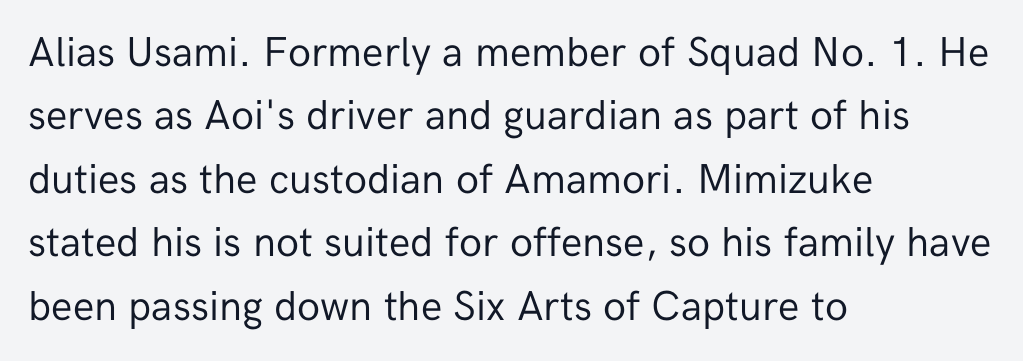
Q: Is the text bold? A: No.
Q: Is the text italic (slanted)? A: No, it is upright.
Q: Is the typeface a serif or a sans-serif typeface? A: Sans-serif.
Q: Is the text underlined? A: No.
Q: How is the paragraph aligned? A: Left-aligned.
Q: Is the spacing between letters normal or unusually wide? A: Normal.
Q: Is the spacing between lines tight, normal or loose? A: Normal.
Q: Width (condensed, normal, or wide)? A: Normal.
Q: Stroke contrast? A: Low.
Q: x-height? A: Medium.
Q: Monospaced? A: No.
